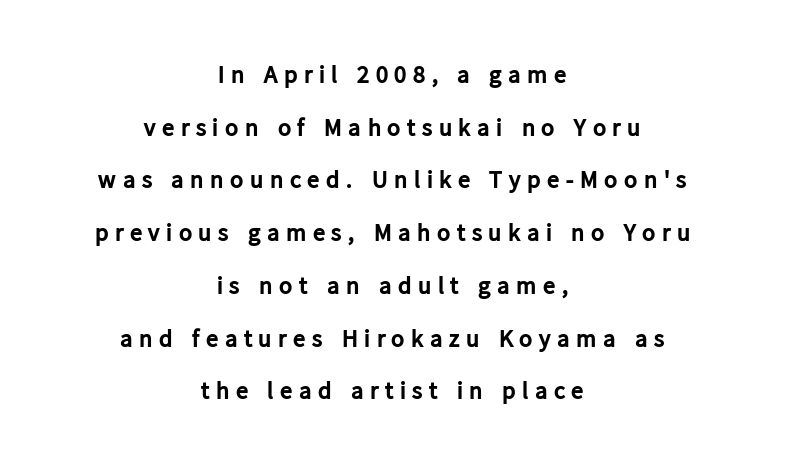
The image shows 25 px bold type, upright; set centered, loose line spacing (2.11x), unusually wide letter spacing (+0.25 em), not underlined.
